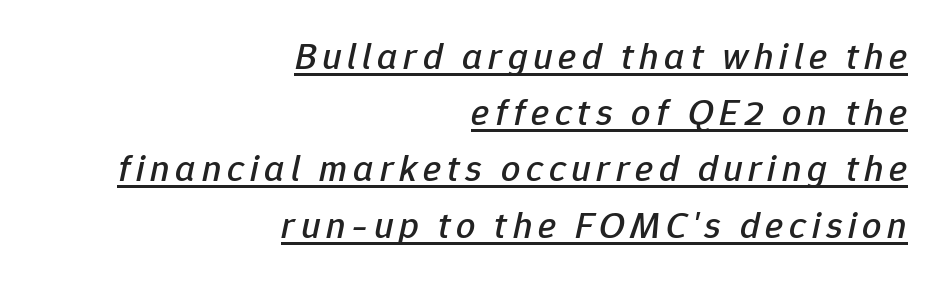
{"italic": "yes", "lean": "right", "slant_degrees": 12, "width": "normal", "stroke_contrast": "low", "x_height": "medium", "monospaced": "no", "underline": "yes", "align": "right", "line_spacing": "normal", "line_spacing_ratio": 1.48, "glyph_px": 38}
